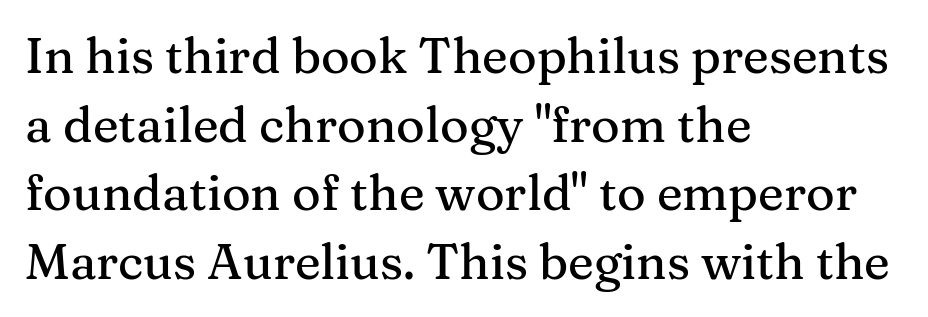
The image shows 49 px serif type, upright; set left-aligned, normal line spacing (1.4x), normal letter spacing, not underlined; medium stroke contrast and a medium x-height.
